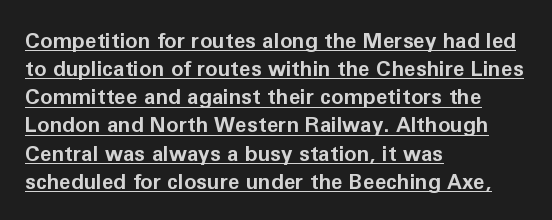
Q: Is the text bold? A: Yes.
Q: Is the text italic (slanted)? A: No, it is upright.
Q: Is the text underlined? A: Yes.
Q: How is the paragraph aligned? A: Left-aligned.
Q: Is the spacing between letters normal or unusually wide? A: Normal.
Q: Is the spacing between lines tight, normal or loose? A: Normal.
